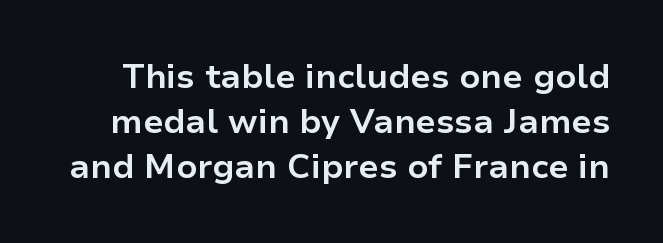
Q: Is the text bold? A: Yes.
Q: Is the text italic (slanted)? A: No, it is upright.
Q: Is the typeface a serif or a sans-serif typeface? A: Sans-serif.
Q: Is the text underlined? A: No.
Q: Is the spacing between letters normal or unusually wide? A: Normal.
Q: Is the spacing between lines tight, normal or loose? A: Normal.
Q: Width (condensed, normal, or wide)? A: Normal.
Q: Stroke contrast? A: Low.
Q: x-height? A: Medium.
Q: Monospaced? A: No.
